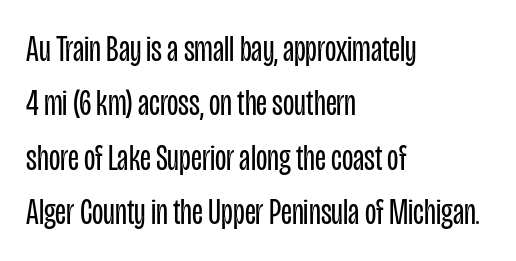
Students, note that the glyphs here touch the page at normal intervals. Type without underlining. The space between consecutive lines is moderate. The font sits on the lighter half of the weight spectrum, regular included. This sample has the flowing, uneven cadence of proportional lettering.
